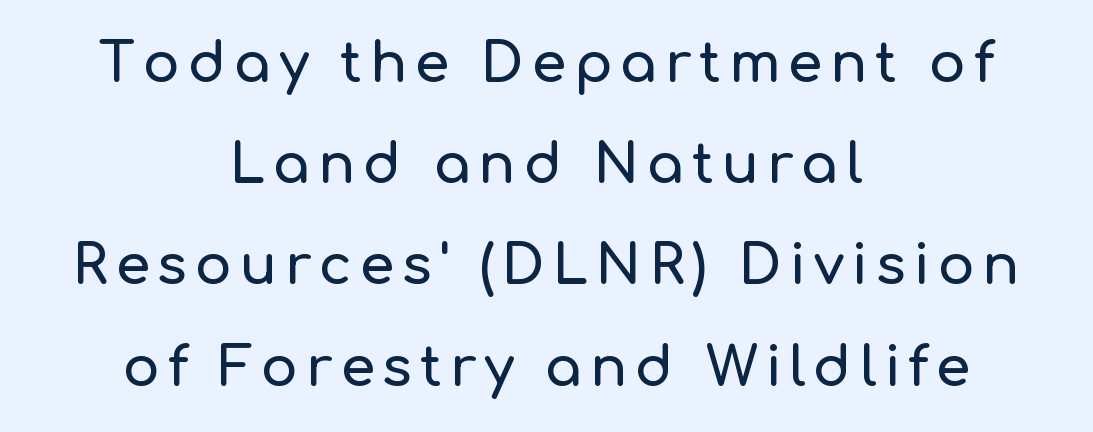
Q: Is the text italic (slanted)? A: No, it is upright.
Q: Is the typeface a serif or a sans-serif typeface? A: Sans-serif.
Q: Is the text underlined? A: No.
Q: How is the paragraph aligned? A: Centered.
Q: Width (condensed, normal, or wide)? A: Normal.
Q: Stroke contrast? A: Low.
Q: x-height? A: Medium.
Q: Monospaced? A: No.
